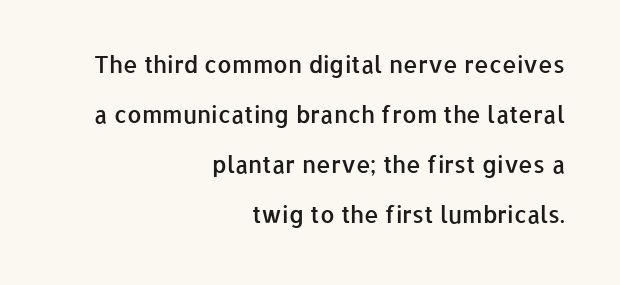
Q: Is the text bold? A: Semi-bold.
Q: Is the text italic (slanted)? A: No, it is upright.
Q: Is the text underlined? A: No.
Q: How is the paragraph aligned? A: Right-aligned.
Q: Is the spacing between letters normal or unusually wide? A: Normal.
Q: Is the spacing between lines tight, normal or loose? A: Loose.
